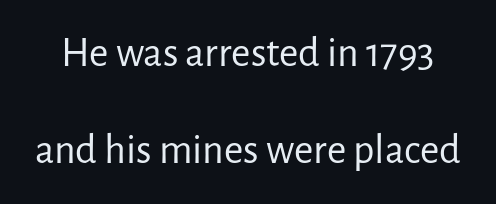
{"serif": "no", "italic": "no", "bold": "no", "weight": "regular", "width": "normal", "stroke_contrast": "low", "x_height": "medium", "monospaced": "no", "underline": "no", "line_spacing": "loose", "line_spacing_ratio": 2.3, "letter_spacing": "normal", "letter_spacing_em": 0.0, "glyph_px": 42}
